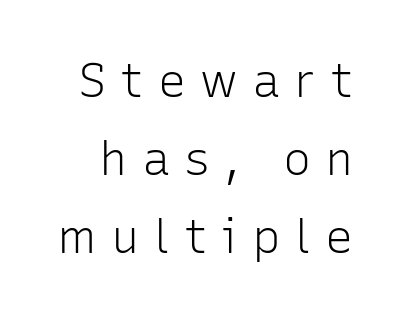
{"serif": "no", "italic": "no", "bold": "no", "weight": "light", "width": "normal", "stroke_contrast": "low", "x_height": "medium", "monospaced": "no", "underline": "no", "line_spacing": "normal", "line_spacing_ratio": 1.66, "letter_spacing": "wide", "letter_spacing_em": 0.3, "glyph_px": 47}
